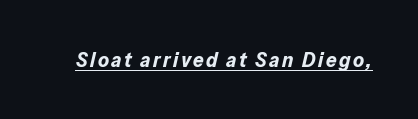
The image shows 21 px bold type, italic (leaning right); set underlined.
